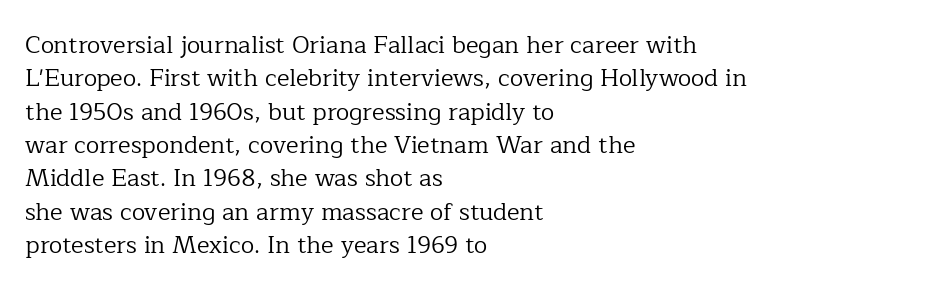
Q: Is the text bold? A: No.
Q: Is the text italic (slanted)? A: No, it is upright.
Q: Is the text underlined? A: No.
Q: How is the paragraph aligned? A: Left-aligned.
Q: Is the spacing between letters normal or unusually wide? A: Normal.
Q: Is the spacing between lines tight, normal or loose? A: Normal.
